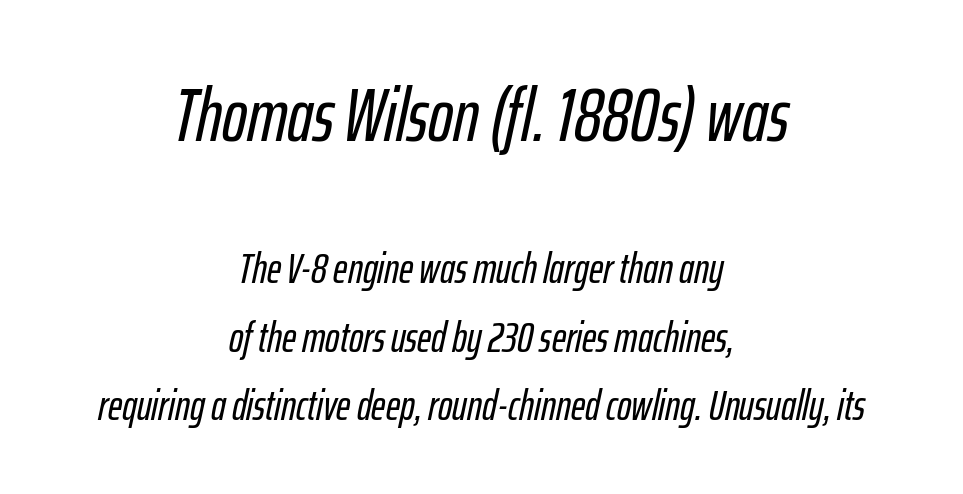
Q: Is the text italic (slanted)? A: Yes, it leans right by about 12 degrees.
Q: Is the text underlined? A: No.
Q: How is the paragraph aligned? A: Centered.
Q: Is the spacing between letters normal or unusually wide? A: Normal.
Q: Is the spacing between lines tight, normal or loose? A: Normal.
Q: Which block of text is set in a larger size, the first (top) or the second (bottom)? A: The first (top) one.
Q: Width (condensed, normal, or wide)? A: Condensed.
Q: Stroke contrast? A: Low.
Q: x-height? A: Medium.
Q: Monospaced? A: No.
